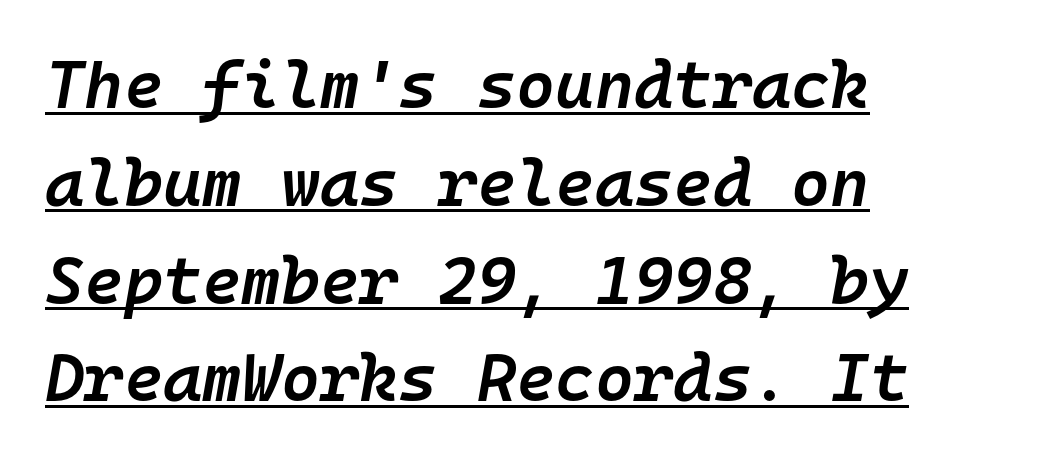
Q: Is the text bold? A: Semi-bold.
Q: Is the text italic (slanted)? A: Yes, it leans right by about 10 degrees.
Q: Is the text underlined? A: Yes.
Q: How is the paragraph aligned? A: Left-aligned.
Q: Is the spacing between letters normal or unusually wide? A: Normal.
Q: Is the spacing between lines tight, normal or loose? A: Normal.
Q: Width (condensed, normal, or wide)? A: Normal.
Q: Stroke contrast? A: Low.
Q: x-height? A: Medium.
Q: Monospaced? A: Yes.
